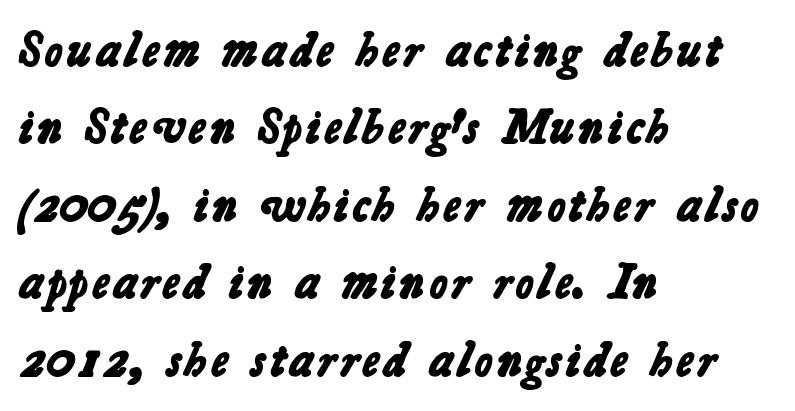
{"serif": "no", "bold": "yes", "weight": "bold", "width": "normal", "stroke_contrast": "low", "x_height": "medium", "monospaced": "no", "underline": "no", "align": "left", "line_spacing": "normal", "line_spacing_ratio": 1.58, "letter_spacing": "normal", "letter_spacing_em": 0.0, "glyph_px": 49}
